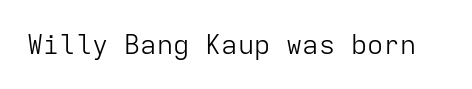
Q: Is the text bold? A: No.
Q: Is the text italic (slanted)? A: No, it is upright.
Q: Is the text underlined? A: No.
Q: Is the spacing between letters normal or unusually wide? A: Normal.
